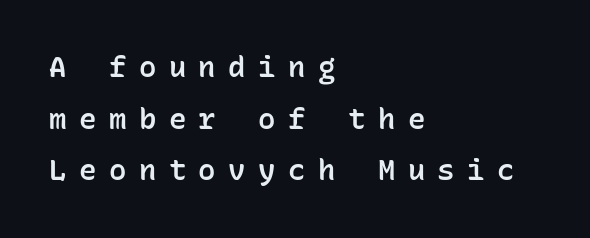
{"serif": "no", "italic": "no", "bold": "semi", "weight": "semibold", "width": "normal", "stroke_contrast": "low", "x_height": "medium", "monospaced": "yes", "underline": "no", "align": "left", "line_spacing_ratio": 1.78, "letter_spacing": "wide", "letter_spacing_em": 0.43, "glyph_px": 29}
